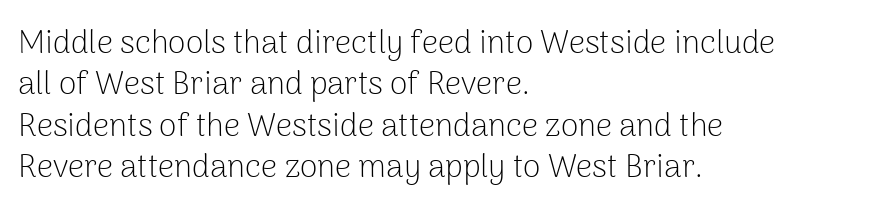
Q: Is the text bold? A: No.
Q: Is the text italic (slanted)? A: No, it is upright.
Q: Is the typeface a serif or a sans-serif typeface? A: Sans-serif.
Q: Is the text underlined? A: No.
Q: How is the paragraph aligned? A: Left-aligned.
Q: Is the spacing between letters normal or unusually wide? A: Normal.
Q: Is the spacing between lines tight, normal or loose? A: Normal.
Q: Width (condensed, normal, or wide)? A: Normal.
Q: Stroke contrast? A: Low.
Q: x-height? A: Medium.
Q: Monospaced? A: No.
